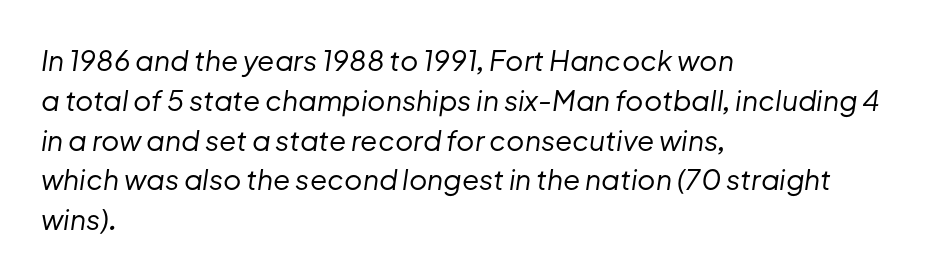
Q: Is the text bold? A: No.
Q: Is the text italic (slanted)? A: Yes, it leans right by about 8 degrees.
Q: Is the text underlined? A: No.
Q: How is the paragraph aligned? A: Left-aligned.
Q: Is the spacing between letters normal or unusually wide? A: Normal.
Q: Is the spacing between lines tight, normal or loose? A: Normal.
Q: Width (condensed, normal, or wide)? A: Normal.
Q: Stroke contrast? A: Low.
Q: x-height? A: Medium.
Q: Monospaced? A: No.
